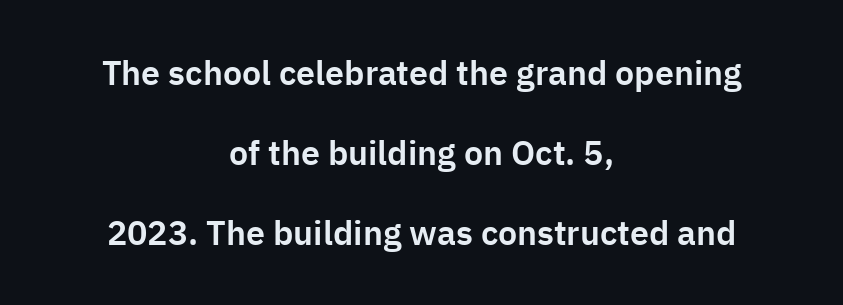
{"serif": "no", "italic": "no", "width": "normal", "stroke_contrast": "low", "x_height": "medium", "monospaced": "no", "underline": "no", "align": "center", "line_spacing": "loose", "line_spacing_ratio": 2.35, "letter_spacing": "normal", "letter_spacing_em": 0.0, "glyph_px": 34}
